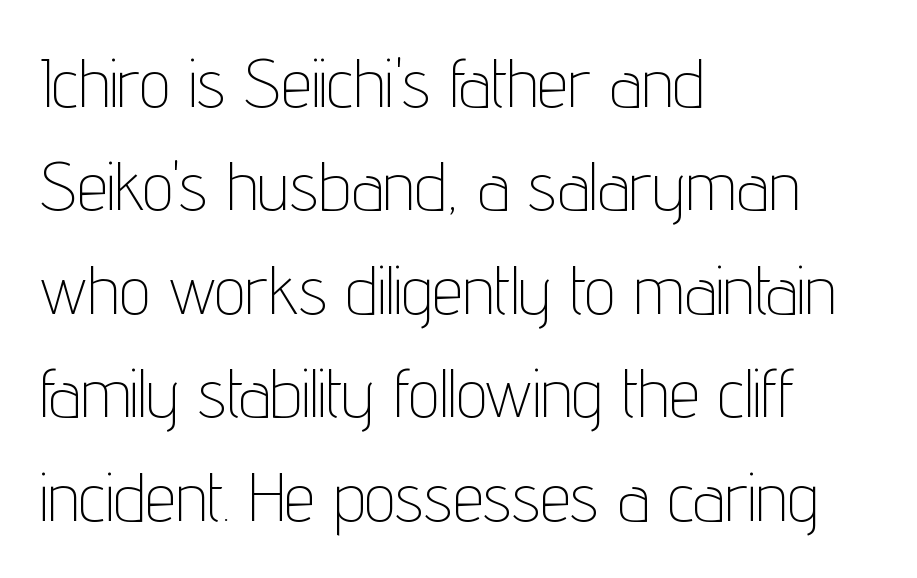
Does the lettering tilt? It doesn't — this is upright. Is this a heavy cut? Hardly; it is regular or lighter. Descenders hang freely into open space. The face used here is proportionally spaced, like ordinary book or web type. Regular leading. You could call the tracking neutral — neither tight nor loose.
